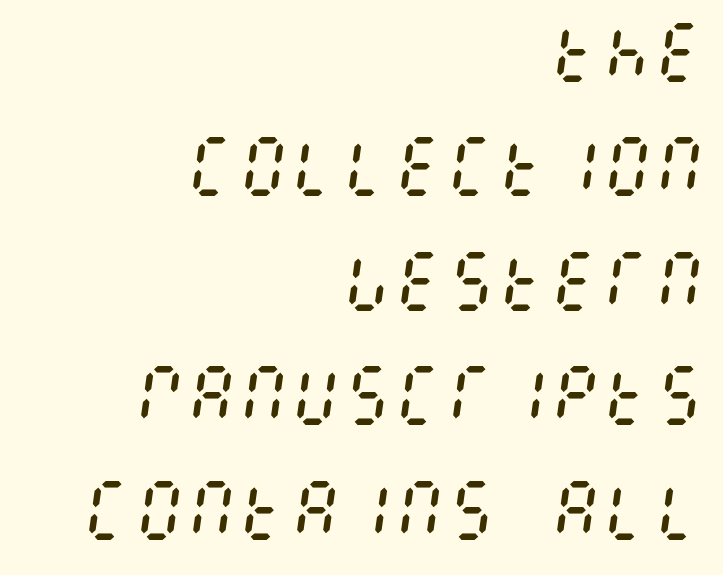
{"italic": "yes", "lean": "right", "slant_degrees": 8, "bold": "no", "weight": "regular", "width": "condensed", "stroke_contrast": "medium", "x_height": "large", "underline": "no", "align": "right", "line_spacing_ratio": 1.76, "letter_spacing": "normal", "letter_spacing_em": 0.0, "glyph_px": 65}
